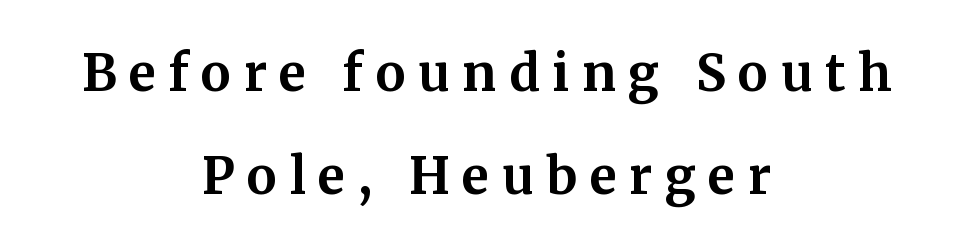
Q: Is the text bold? A: Yes.
Q: Is the text italic (slanted)? A: No, it is upright.
Q: Is the typeface a serif or a sans-serif typeface? A: Serif.
Q: Is the text underlined? A: No.
Q: How is the paragraph aligned? A: Centered.
Q: Is the spacing between letters normal or unusually wide? A: Unusually wide.
Q: Is the spacing between lines tight, normal or loose? A: Loose.
Q: Width (condensed, normal, or wide)? A: Normal.
Q: Stroke contrast? A: Medium.
Q: x-height? A: Medium.
Q: Monospaced? A: No.
